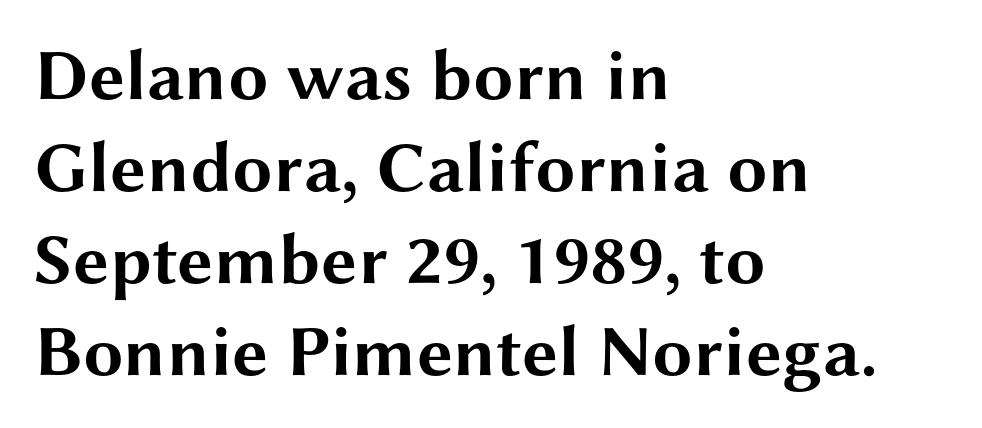
The image shows 72 px bold, wide sans-serif type, upright; set left-aligned, normal line spacing (1.28x), normal letter spacing, not underlined; medium stroke contrast and a medium x-height.
